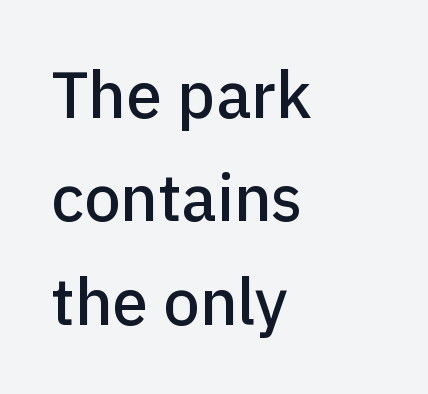
{"serif": "no", "italic": "no", "width": "normal", "stroke_contrast": "low", "x_height": "medium", "monospaced": "no", "underline": "no", "align": "left", "line_spacing": "normal", "line_spacing_ratio": 1.59, "letter_spacing": "normal", "letter_spacing_em": 0.0, "glyph_px": 65}
